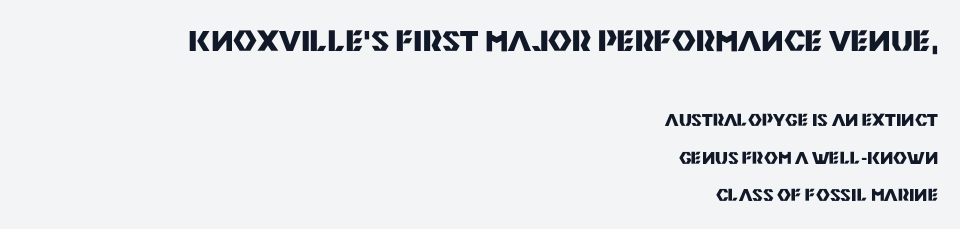
Looks like regular typesetting: each glyph gets only the width it needs. Nobody drew a line under any word here. Every row of glyphs terminates at an identical x-position on the right. The letters are bold, with thick, heavy strokes. Default kerning and tracking; the words read as compact shapes. Every character sits straight up, as roman type does.
